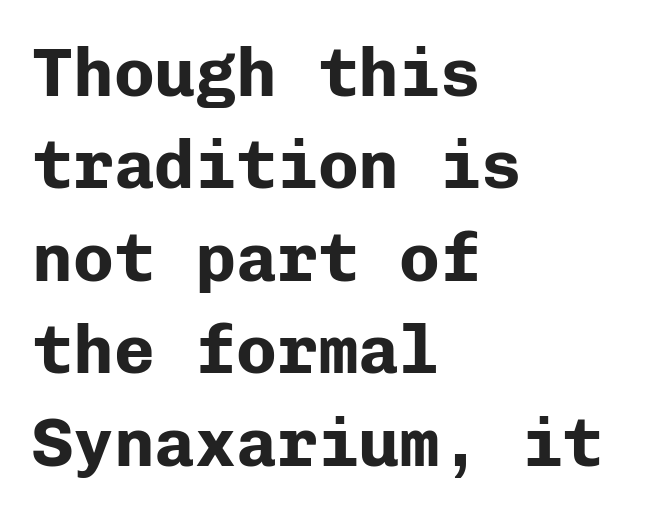
Left-aligned paragraph, ragged on the right. The passage shown is typed in a monospace face where columns stay perfectly aligned. To sum up the face: it is a sans, with no serifs. Designer's note — italics off, roman on. Is the type bold? Yes — the strokes are clearly thick and heavy.
